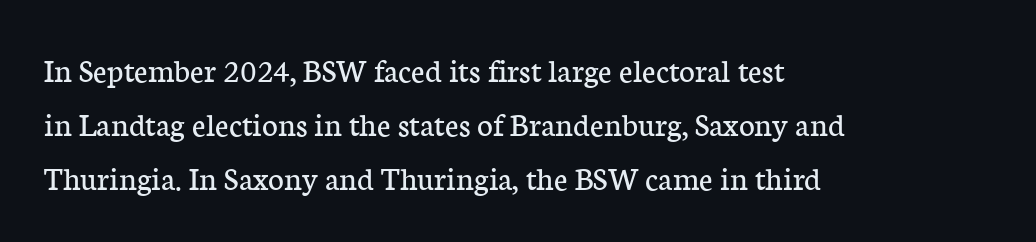
{"serif": "yes", "italic": "no", "bold": "no", "weight": "regular", "width": "normal", "stroke_contrast": "low", "x_height": "medium", "monospaced": "no", "underline": "no", "align": "left", "line_spacing": "normal", "line_spacing_ratio": 1.59, "letter_spacing": "normal", "letter_spacing_em": 0.0, "glyph_px": 34}
